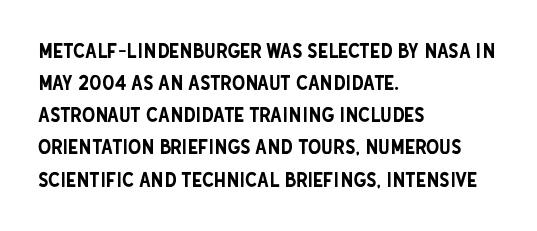
Q: Is the text italic (slanted)? A: No, it is upright.
Q: Is the text underlined? A: No.
Q: How is the paragraph aligned? A: Left-aligned.
Q: Is the spacing between letters normal or unusually wide? A: Normal.
Q: Is the spacing between lines tight, normal or loose? A: Normal.
